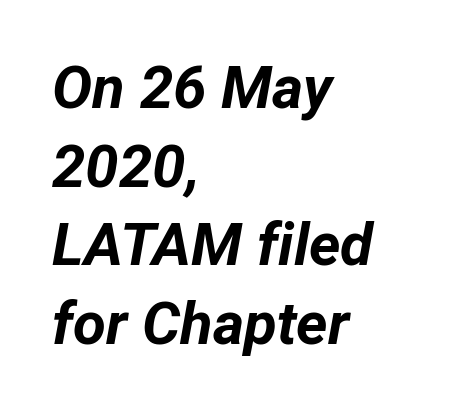
Letter spacing: default. The passage shown is emphatically bold. Baseline-to-baseline distance is the conventional proportion of letter height. Here the designer chose a conventional face with non-uniform glyph widths. Each line starts at the same left margin while the right side varies.
